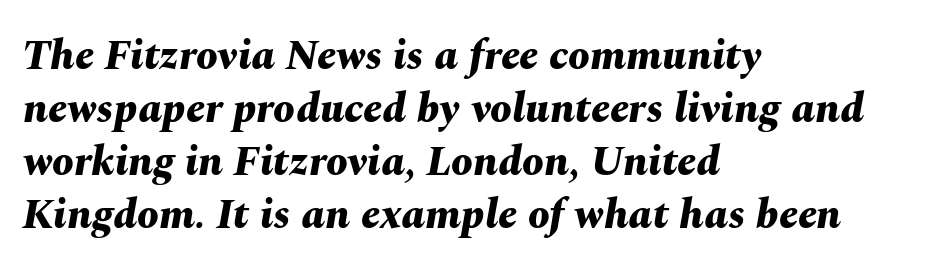
Q: Is the text bold? A: Yes.
Q: Is the text italic (slanted)? A: Yes, it leans right by about 10 degrees.
Q: Is the text underlined? A: No.
Q: How is the paragraph aligned? A: Left-aligned.
Q: Is the spacing between letters normal or unusually wide? A: Normal.
Q: Width (condensed, normal, or wide)? A: Normal.
Q: Stroke contrast? A: Medium.
Q: x-height? A: Medium.
Q: Monospaced? A: No.
